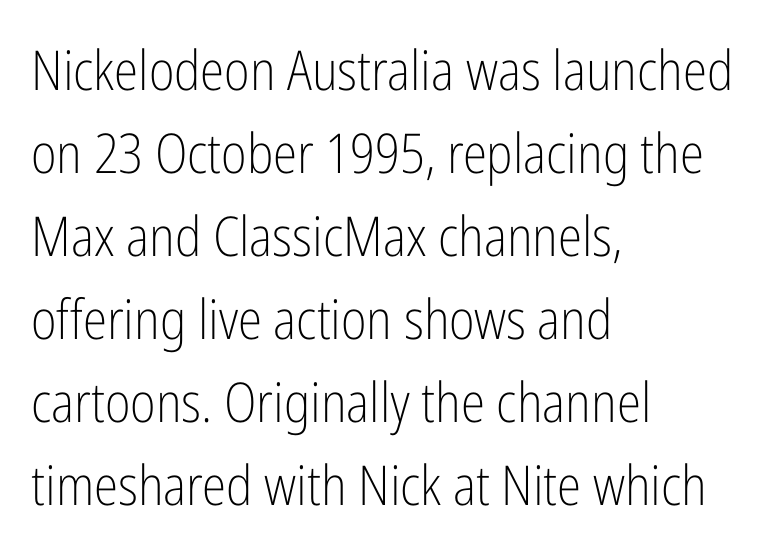
Q: Is the text bold? A: No.
Q: Is the text italic (slanted)? A: No, it is upright.
Q: Is the typeface a serif or a sans-serif typeface? A: Sans-serif.
Q: Is the text underlined? A: No.
Q: How is the paragraph aligned? A: Left-aligned.
Q: Is the spacing between letters normal or unusually wide? A: Normal.
Q: Is the spacing between lines tight, normal or loose? A: Normal.
Q: Width (condensed, normal, or wide)? A: Condensed.
Q: Stroke contrast? A: Low.
Q: x-height? A: Medium.
Q: Monospaced? A: No.
